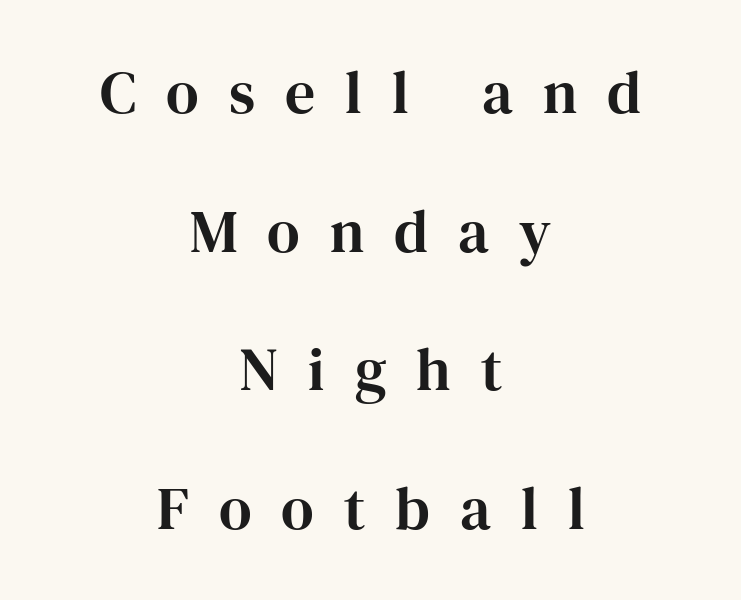
Q: Is the text italic (slanted)? A: No, it is upright.
Q: Is the typeface a serif or a sans-serif typeface? A: Serif.
Q: Is the text underlined? A: No.
Q: How is the paragraph aligned? A: Centered.
Q: Is the spacing between letters normal or unusually wide? A: Unusually wide.
Q: Is the spacing between lines tight, normal or loose? A: Loose.
Q: Width (condensed, normal, or wide)? A: Normal.
Q: Stroke contrast? A: High.
Q: x-height? A: Medium.
Q: Monospaced? A: No.
